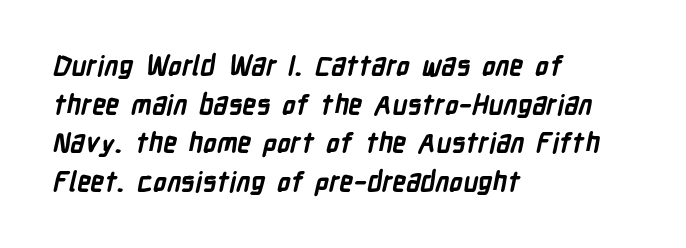
{"bold": "yes", "underline": "no", "align": "left", "line_spacing": "normal", "line_spacing_ratio": 1.43, "letter_spacing": "normal", "letter_spacing_em": 0.0, "glyph_px": 27}
